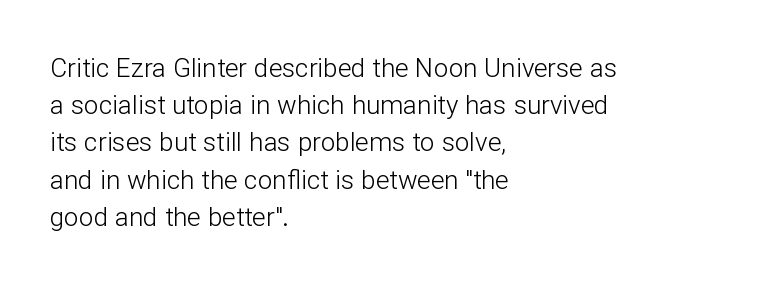
Q: Is the text bold? A: No.
Q: Is the text italic (slanted)? A: No, it is upright.
Q: Is the text underlined? A: No.
Q: How is the paragraph aligned? A: Left-aligned.
Q: Is the spacing between letters normal or unusually wide? A: Normal.
Q: Is the spacing between lines tight, normal or loose? A: Normal.
